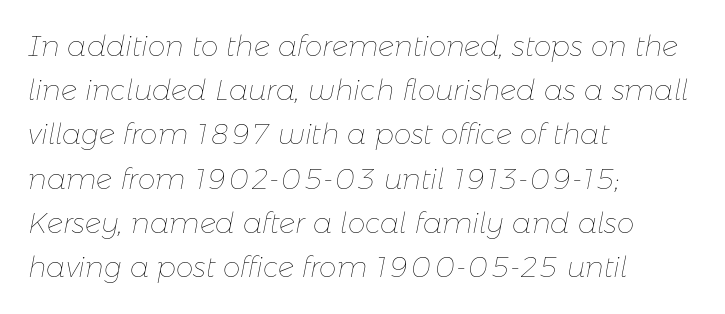
Interline gaps are of average width in this sample. The lettering tilts uniformly, giving the passage an italic look. Is this a fixed-width face? No — the glyphs have proportional, varying widths. No heavy texture on the line: the type isn't bold. Tracking value appears to be zero — textbook default spacing. Anything drawn beneath the words? Only blank space.
